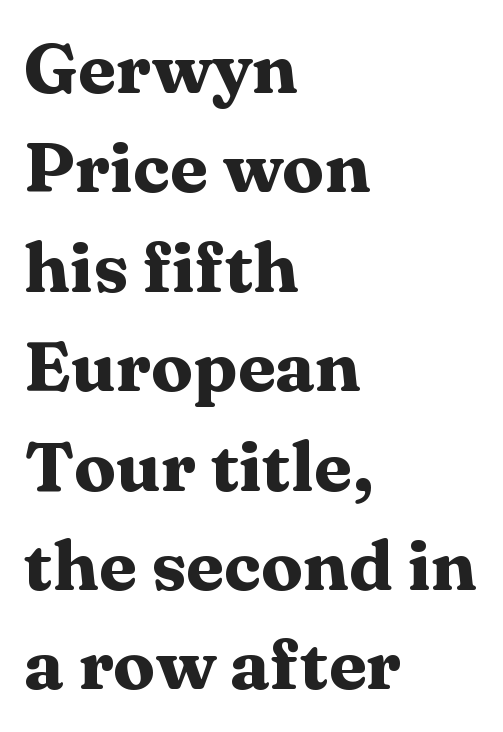
{"serif": "yes", "italic": "no", "bold": "yes", "weight": "heavy", "width": "wide", "stroke_contrast": "medium", "x_height": "medium", "monospaced": "no", "underline": "no", "align": "left", "line_spacing": "normal", "line_spacing_ratio": 1.42, "letter_spacing": "normal", "letter_spacing_em": 0.0, "glyph_px": 70}
